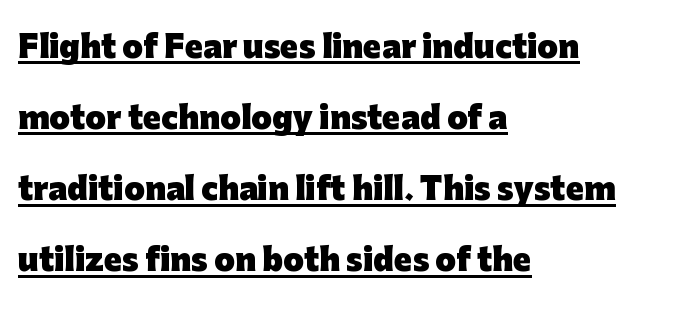
{"serif": "no", "italic": "no", "bold": "yes", "weight": "heavy", "width": "normal", "stroke_contrast": "low", "x_height": "medium", "monospaced": "no", "underline": "yes", "align": "left", "line_spacing": "loose", "line_spacing_ratio": 2.37, "letter_spacing": "normal", "letter_spacing_em": 0.0, "glyph_px": 30}
